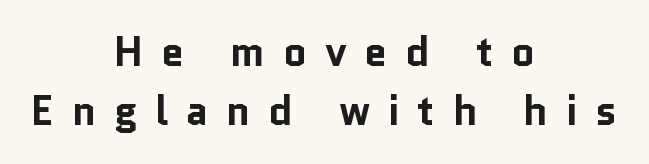
The image shows 41 px bold sans-serif type, upright; set centered, normal line spacing (1.45x), unusually wide letter spacing (+0.43 em), not underlined; low stroke contrast and a medium x-height.
